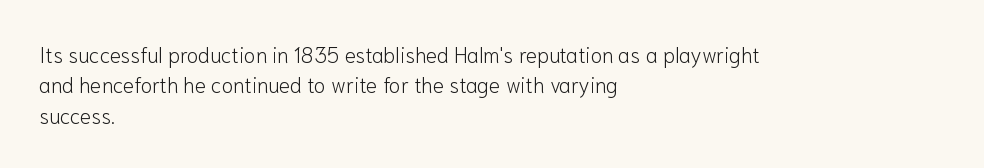
The image shows 21 px text type, upright; set left-aligned, normal line spacing (1.45x), normal letter spacing, not underlined.
